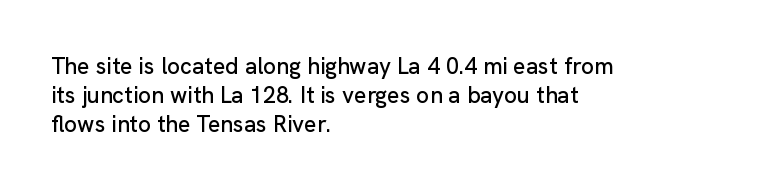
{"italic": "no", "underline": "no", "align": "left", "line_spacing": "normal", "line_spacing_ratio": 1.27, "letter_spacing": "normal", "letter_spacing_em": 0.0, "glyph_px": 23}
